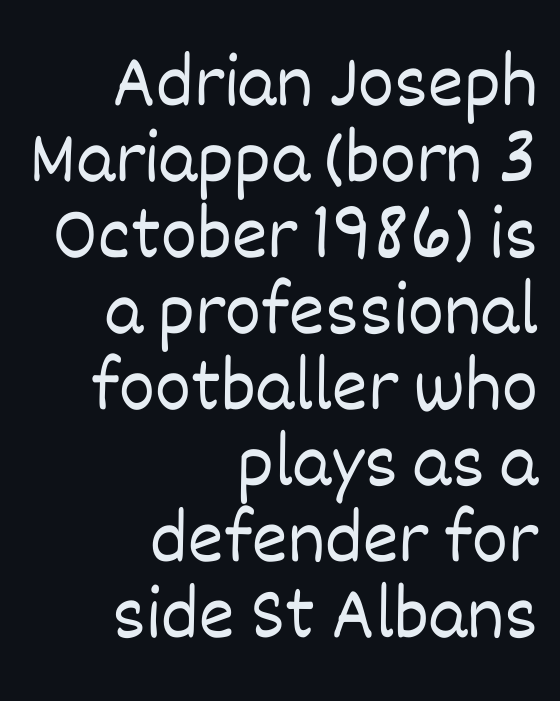
The image shows 76 px light type, upright; set right-aligned, tight line spacing (1.0x), normal letter spacing, not underlined; low stroke contrast and a large x-height.
